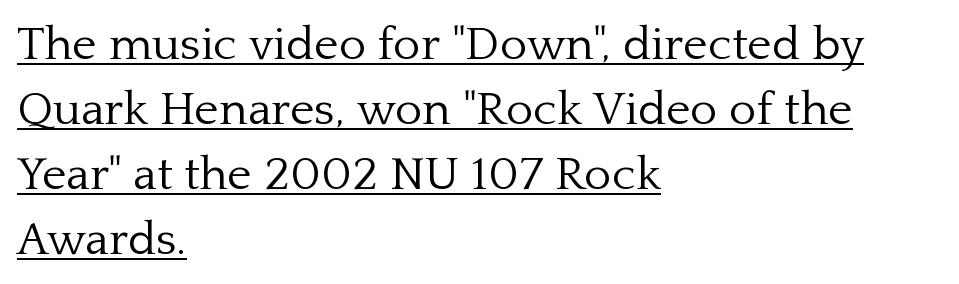
Q: Is the text bold? A: No.
Q: Is the text italic (slanted)? A: No, it is upright.
Q: Is the typeface a serif or a sans-serif typeface? A: Serif.
Q: Is the text underlined? A: Yes.
Q: How is the paragraph aligned? A: Left-aligned.
Q: Is the spacing between letters normal or unusually wide? A: Normal.
Q: Is the spacing between lines tight, normal or loose? A: Normal.
Q: Width (condensed, normal, or wide)? A: Normal.
Q: Stroke contrast? A: Low.
Q: x-height? A: Medium.
Q: Monospaced? A: No.
